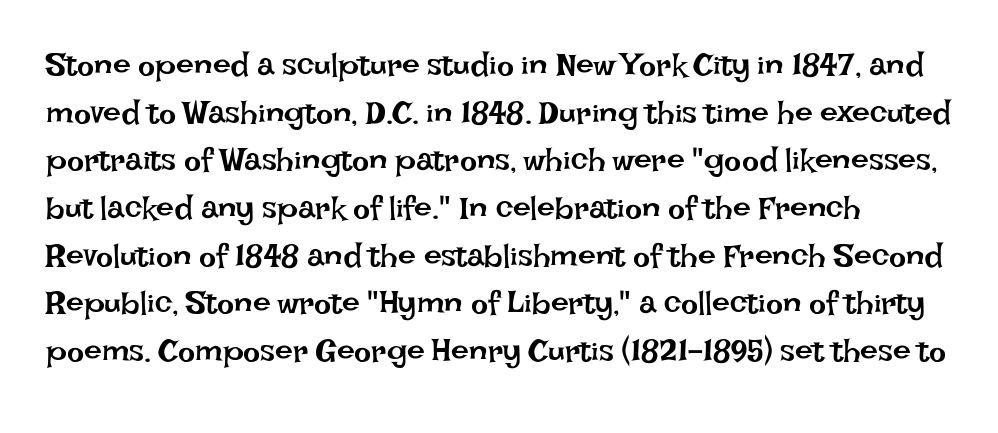
Q: Is the text bold? A: No.
Q: Is the text italic (slanted)? A: No, it is upright.
Q: Is the text underlined? A: No.
Q: How is the paragraph aligned? A: Left-aligned.
Q: Is the spacing between letters normal or unusually wide? A: Normal.
Q: Is the spacing between lines tight, normal or loose? A: Normal.
Q: Width (condensed, normal, or wide)? A: Normal.
Q: Stroke contrast? A: Low.
Q: x-height? A: Large.
Q: Monospaced? A: No.
